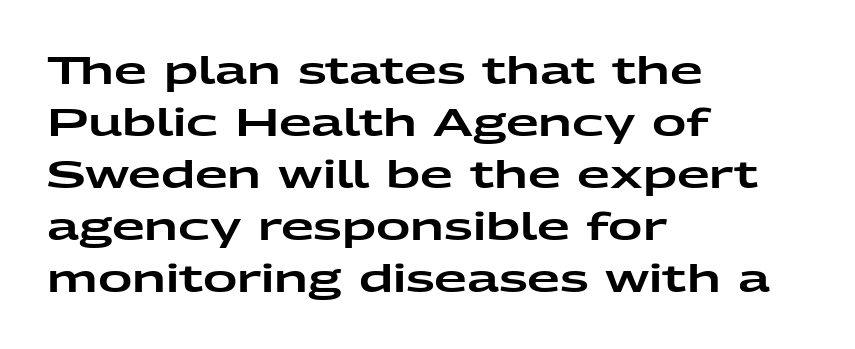
Q: Is the text italic (slanted)? A: No, it is upright.
Q: Is the typeface a serif or a sans-serif typeface? A: Sans-serif.
Q: Is the text underlined? A: No.
Q: How is the paragraph aligned? A: Left-aligned.
Q: Is the spacing between letters normal or unusually wide? A: Normal.
Q: Is the spacing between lines tight, normal or loose? A: Normal.
Q: Width (condensed, normal, or wide)? A: Wide.
Q: Stroke contrast? A: Low.
Q: x-height? A: Medium.
Q: Monospaced? A: No.
